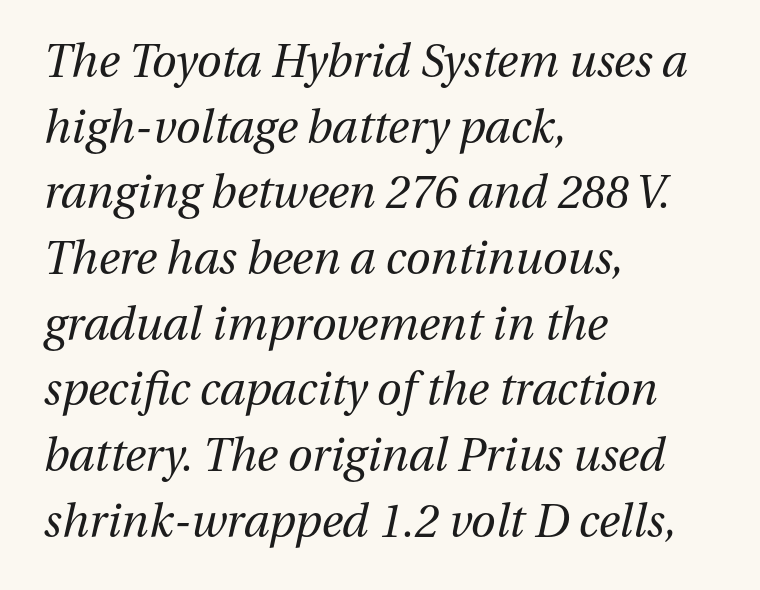
Q: Is the text bold? A: No.
Q: Is the text italic (slanted)? A: Yes, it leans right by about 13 degrees.
Q: Is the text underlined? A: No.
Q: How is the paragraph aligned? A: Left-aligned.
Q: Is the spacing between letters normal or unusually wide? A: Normal.
Q: Is the spacing between lines tight, normal or loose? A: Normal.
Q: Width (condensed, normal, or wide)? A: Normal.
Q: Stroke contrast? A: Medium.
Q: x-height? A: Medium.
Q: Monospaced? A: No.
